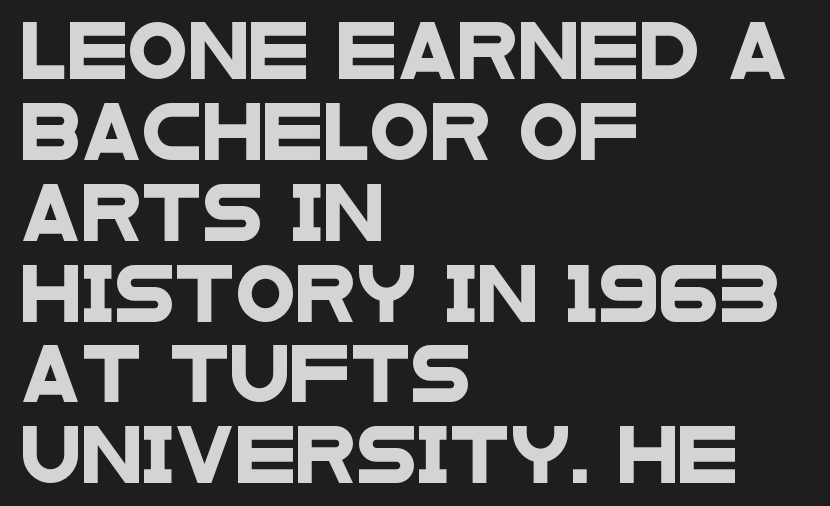
{"serif": "no", "width": "wide", "stroke_contrast": "low", "x_height": "large", "monospaced": "no", "underline": "no", "align": "left", "line_spacing": "normal", "line_spacing_ratio": 1.47, "letter_spacing": "normal", "letter_spacing_em": 0.0, "glyph_px": 55}
